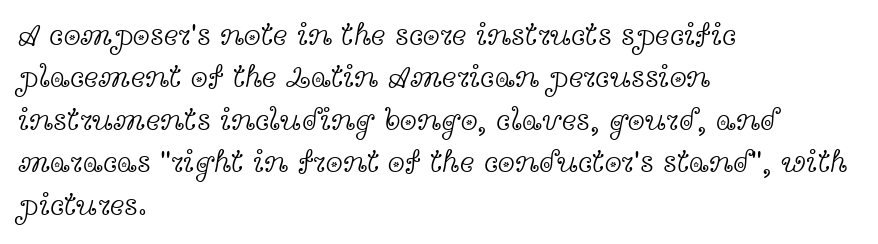
Compared with a centered layout, this one pins lines to the left instead. Character widths vary here, with narrow letters taking less room than wide ones. Evenly set lines give the paragraph a standard silhouette. Every character sits straight up, as roman type does. Letterform terminals end in serifs throughout the passage.
